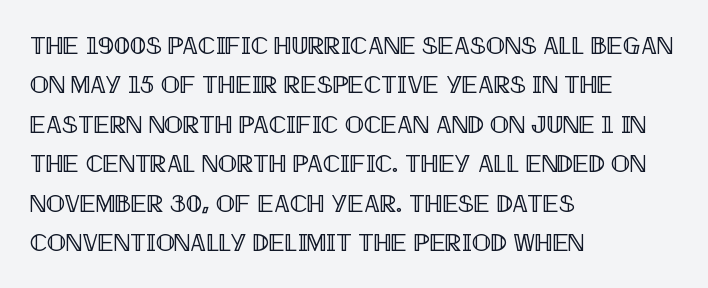
The setting favours the left margin, as ordinary paragraphs usually do. Is there any slant? The stems are plumb. A bare baseline throughout the passage. The letterforms sit shoulder to shoulder at normal distance. These lines sit exactly where default settings would place them.
